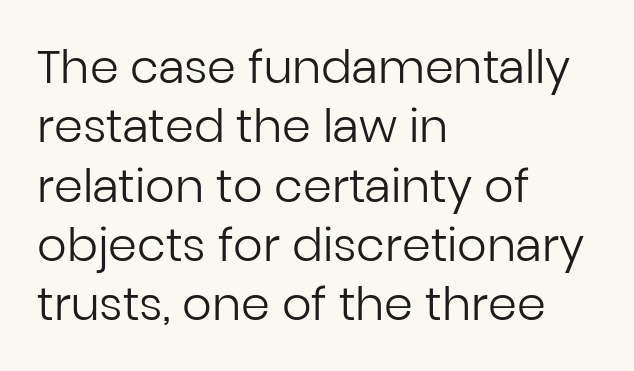
Observe the ordinary spacing: letters are neighbours, not strangers. What kind of face is this? One without serifs — a sans. This rendering features lettering with no underline. Posture: upright roman.
